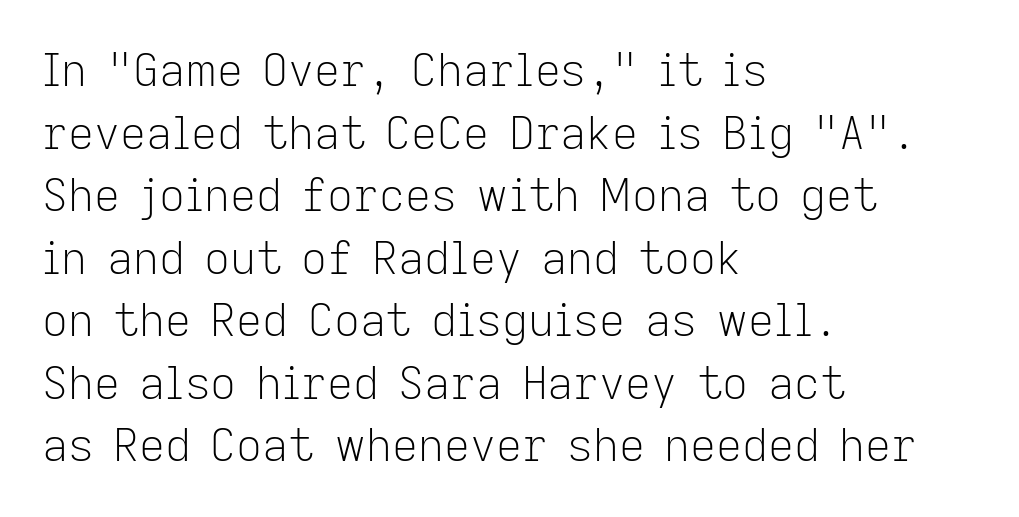
The image shows 45 px light sans-serif type, upright; set left-aligned, normal line spacing (1.39x), normal letter spacing, not underlined; low stroke contrast and a medium x-height.
